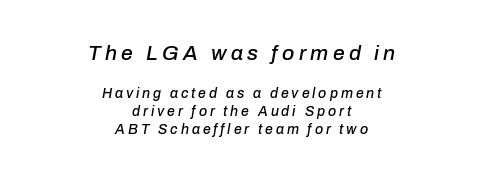
The image shows 21 px text type, italic (leaning right); set centered, normal line spacing (1.29x), unusually wide letter spacing (+0.21 em), not underlined; the first (top) block is 1.5x larger.
